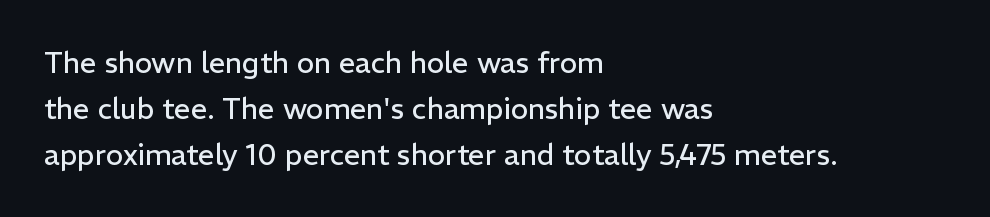
{"serif": "no", "italic": "no", "bold": "no", "weight": "regular", "width": "normal", "stroke_contrast": "low", "x_height": "medium", "monospaced": "no", "underline": "no", "align": "left", "line_spacing": "normal", "line_spacing_ratio": 1.58, "letter_spacing": "normal", "letter_spacing_em": 0.0, "glyph_px": 29}
